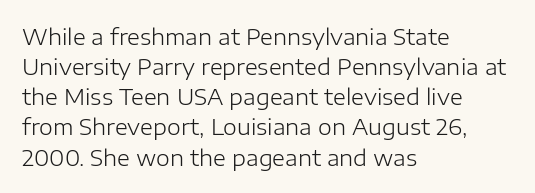
Q: Is the text bold? A: No.
Q: Is the text italic (slanted)? A: No, it is upright.
Q: Is the text underlined? A: No.
Q: How is the paragraph aligned? A: Left-aligned.
Q: Is the spacing between letters normal or unusually wide? A: Normal.
Q: Is the spacing between lines tight, normal or loose? A: Normal.
